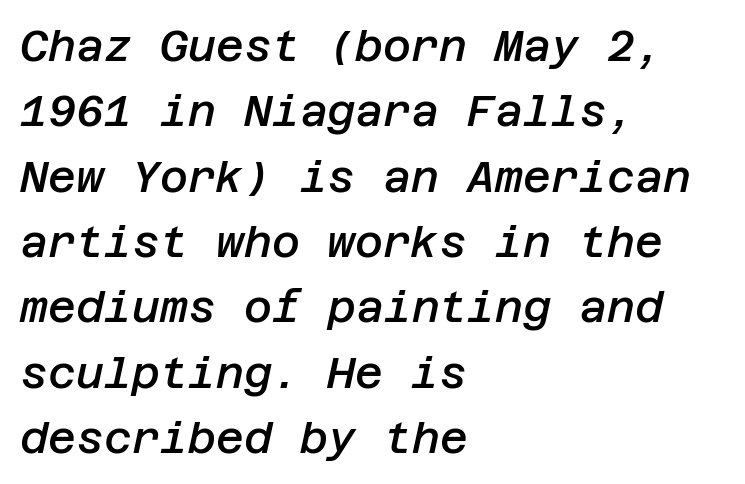
The image shows 43 px semibold type, italic (leaning right); set left-aligned, normal line spacing (1.52x), normal letter spacing, not underlined; low stroke contrast and a large x-height.
